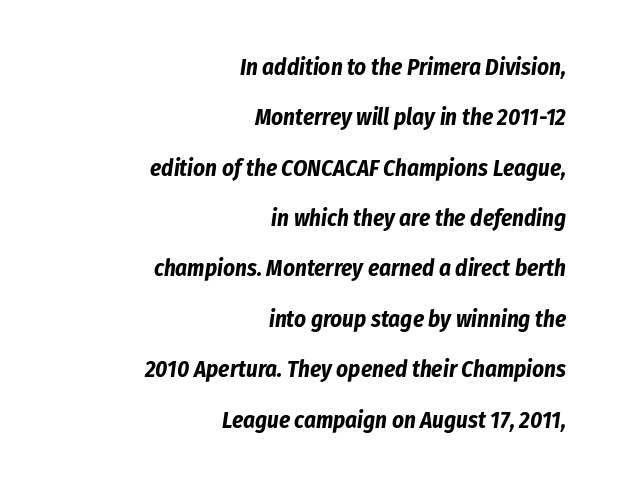
{"italic": "yes", "lean": "right", "slant_degrees": 8, "bold": "yes", "underline": "no", "align": "right", "line_spacing": "loose", "line_spacing_ratio": 2.19, "letter_spacing": "normal", "letter_spacing_em": 0.0, "glyph_px": 23}
